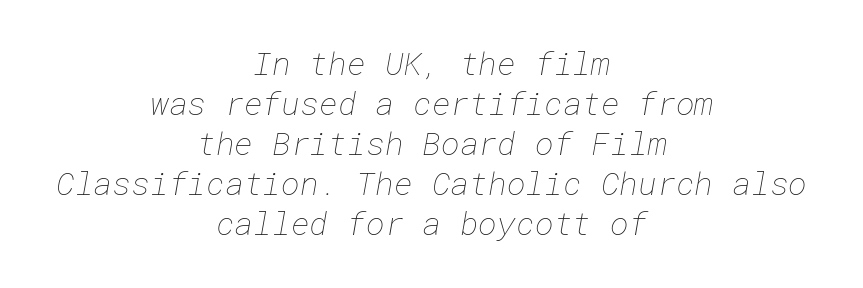
Normally led — the rows are evenly, conventionally spaced. The gaps between neighbouring characters are ordinary and unremarkable. This is not heavy type; no bold has been used. Does the copy run flush right? No — it is centered line by line. The space directly below the letters is spotless.
